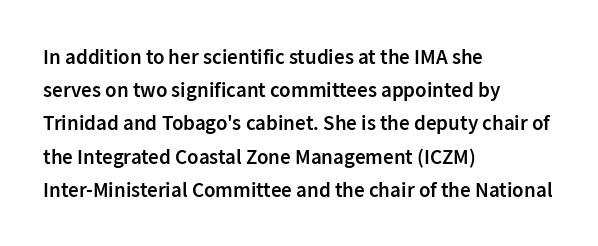
A typesetter would call this zero additional tracking. The foot of each line stays bare and open. Whoever set this chose a conventional vertical rhythm. Short and long lines alike share a common starting point at left. Stems and bowls a touch heavier than normal — semibold. The lettering stays uniformly vertical, giving the passage a roman look.
